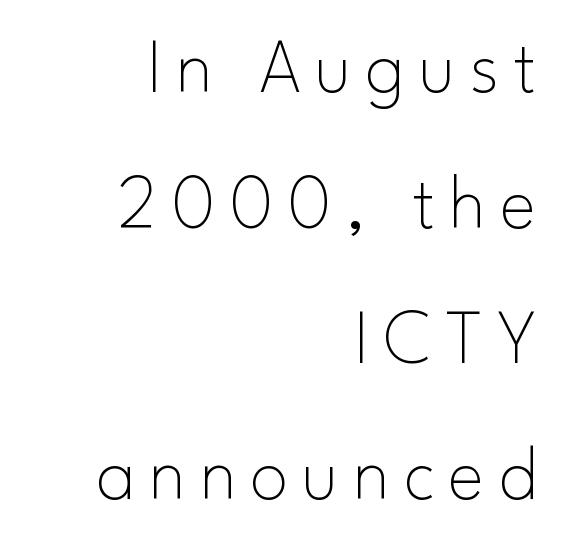
A typesetter would call this proportional, since set widths differ per character. The baseline area is clear. Vertical strokes here are truly vertical. The typesetting does not lean heavy: it is not bold.
